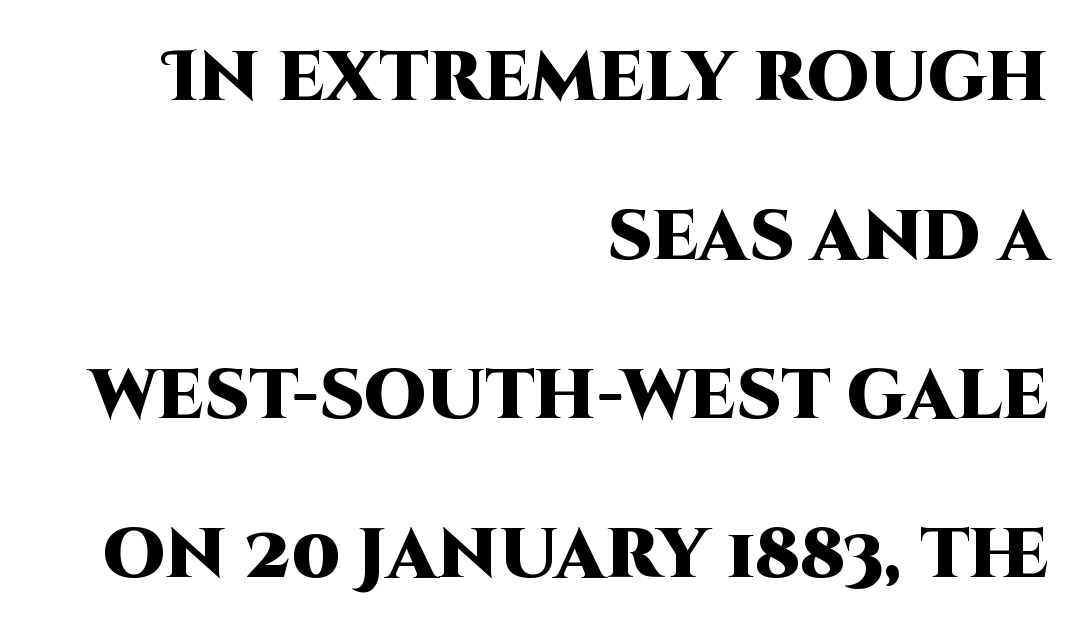
Q: Is the text bold? A: Yes.
Q: Is the text italic (slanted)? A: No, it is upright.
Q: Is the typeface a serif or a sans-serif typeface? A: Sans-serif.
Q: Is the text underlined? A: No.
Q: How is the paragraph aligned? A: Right-aligned.
Q: Is the spacing between letters normal or unusually wide? A: Normal.
Q: Is the spacing between lines tight, normal or loose? A: Loose.
Q: Width (condensed, normal, or wide)? A: Normal.
Q: Stroke contrast? A: High.
Q: x-height? A: Large.
Q: Monospaced? A: No.
